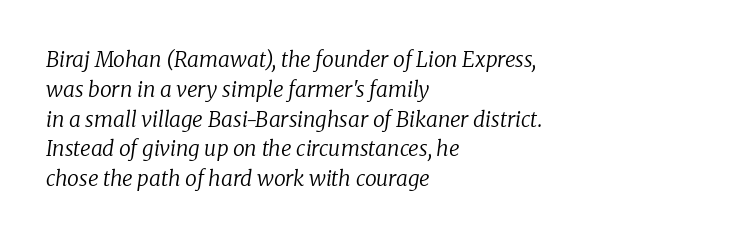
{"italic": "yes", "lean": "right", "slant_degrees": 8, "bold": "no", "underline": "no", "align": "left", "line_spacing": "normal", "line_spacing_ratio": 1.42, "letter_spacing": "normal", "letter_spacing_em": 0.0, "glyph_px": 21}
